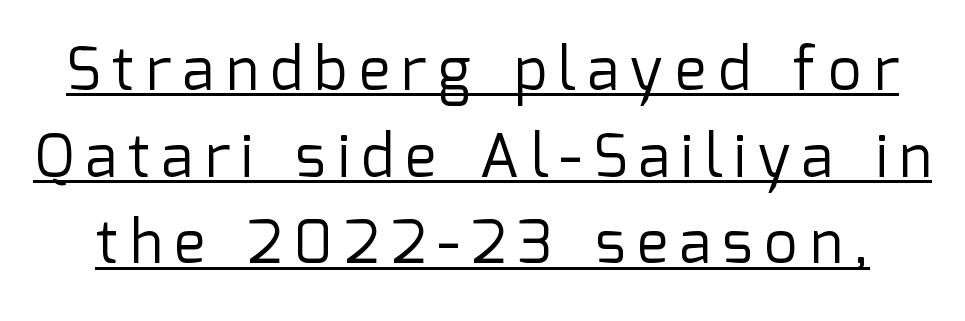
The image shows 59 px regular-weight sans-serif type, upright; set normal line spacing (1.47x), unusually wide letter spacing (+0.2 em), underlined; low stroke contrast and a medium x-height.
